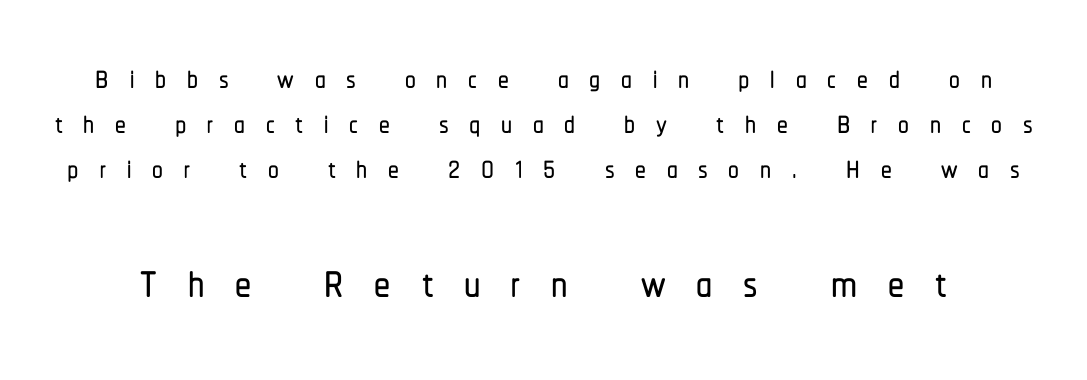
The lettering holds an erect, upright posture throughout. In terms of letterform style, serifs are entirely absent. Words float on clear page, feet unadorned. This rendering widens character spacing well past its baseline value. Vertical spacing — tight. The later block is typeset at a bigger size than the earlier block.
